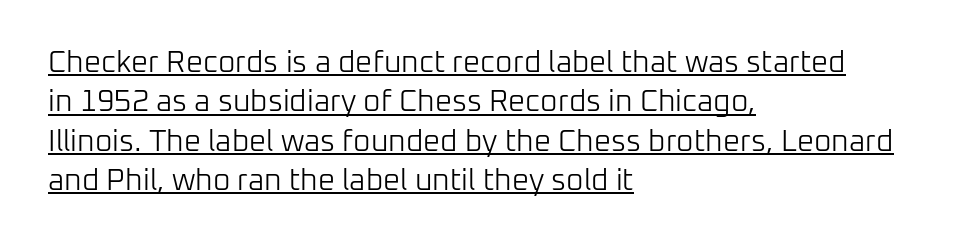
{"serif": "no", "italic": "no", "bold": "no", "weight": "light", "width": "normal", "stroke_contrast": "low", "x_height": "medium", "monospaced": "no", "underline": "yes", "align": "left", "line_spacing": "normal", "line_spacing_ratio": 1.31, "letter_spacing": "normal", "letter_spacing_em": 0.0, "glyph_px": 30}
